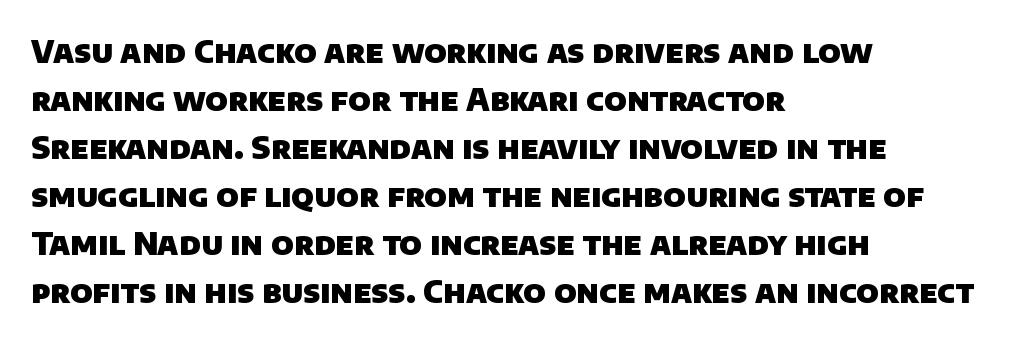
Bare-footed words on every line. What weight is shown? A full bold with thick strokes. Standard letterfit; no display-style spreading of the glyphs. The leading is moderate, giving the passage an even texture. Is this a fixed-width face? No — the glyphs have proportional, varying widths. Check where the strokes stop: nothing finishes them off — pure sans.
